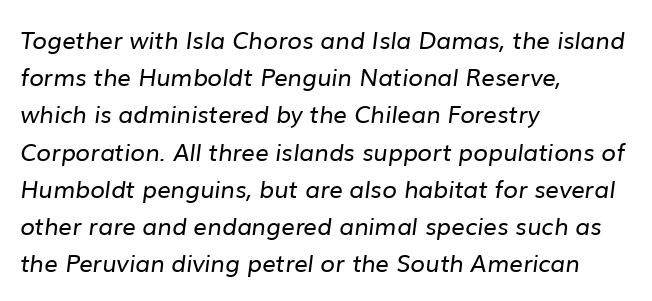
Beneath every word, the page is bare. The leading is moderate, giving the passage an even texture. This sample uses plain, unmodified letter spacing. Vertical stems look standard width or narrower in stroke. This sample is left-justified, so line endings fall wherever the words run out.
